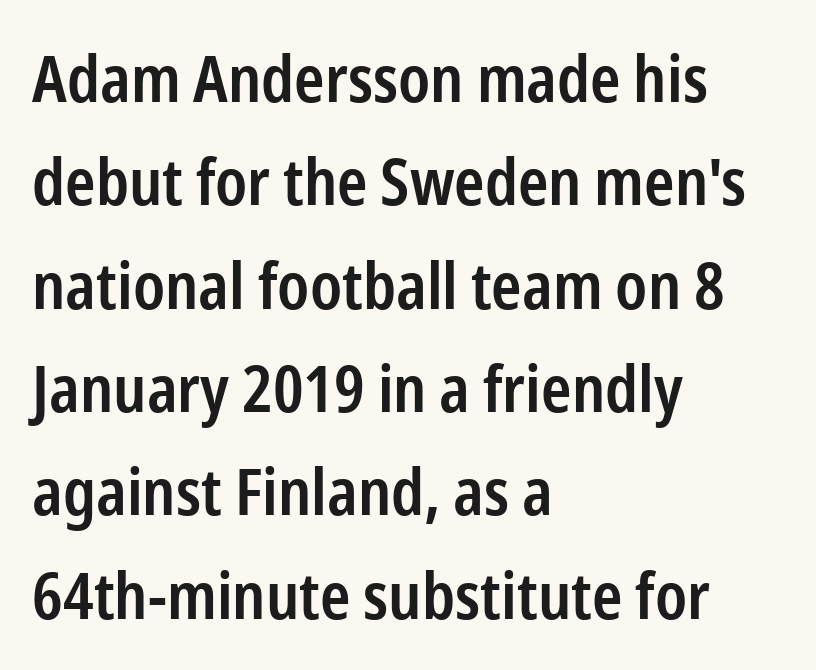
Does the leading feel generous? No, just average. Each word holds together tightly as a unit, with standard inter-letter gaps. Think of a printed novel: that variable character pitch is what you see here. In terms of weight, the rendering is demibold, just under bold. A clean baseline with only descenders dipping below it.
